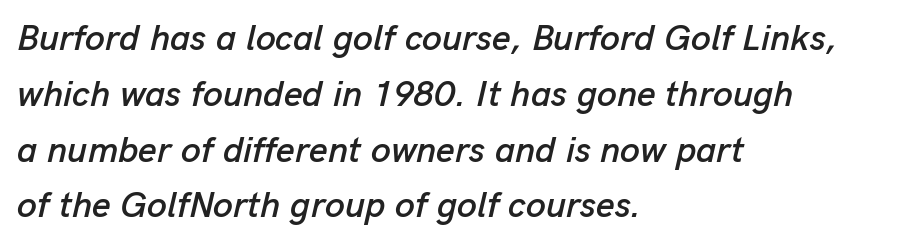
{"italic": "yes", "lean": "right", "slant_degrees": 13, "width": "normal", "stroke_contrast": "low", "x_height": "medium", "monospaced": "no", "underline": "no", "align": "left", "line_spacing": "normal", "line_spacing_ratio": 1.55, "letter_spacing": "normal", "letter_spacing_em": 0.0, "glyph_px": 36}
